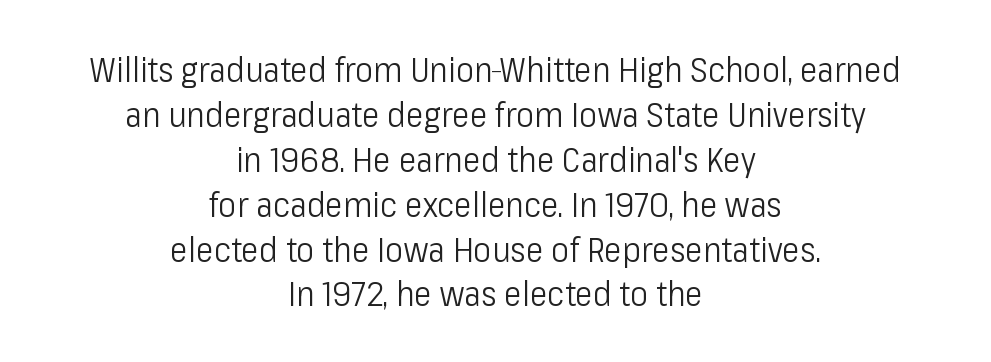
The image shows 34 px light, condensed sans-serif type, upright; set centered, normal line spacing (1.32x), normal letter spacing, not underlined; low stroke contrast and a medium x-height.
